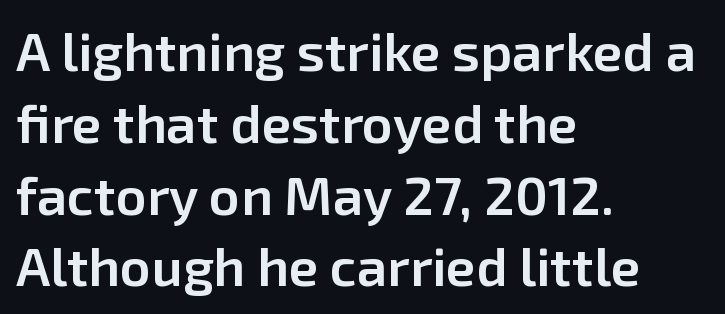
The image shows 54 px semibold sans-serif type, upright; set left-aligned, normal line spacing (1.33x), normal letter spacing, not underlined; low stroke contrast and a medium x-height.
